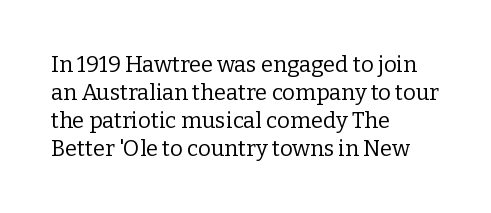
Q: Is the text bold? A: No.
Q: Is the text italic (slanted)? A: No, it is upright.
Q: Is the text underlined? A: No.
Q: How is the paragraph aligned? A: Left-aligned.
Q: Is the spacing between letters normal or unusually wide? A: Normal.
Q: Is the spacing between lines tight, normal or loose? A: Normal.
